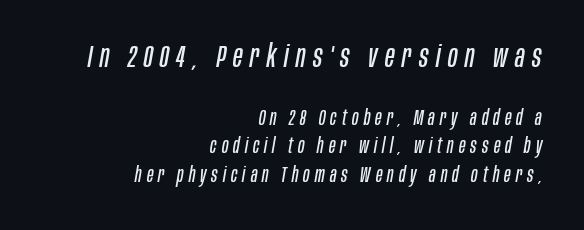
Each letter keeps its own natural width here, so spacing adapts to shape. These lines are set flush right with a ragged left edge. Honestly, the row spacing looks completely unremarkable. A bare baseline throughout the passage.
